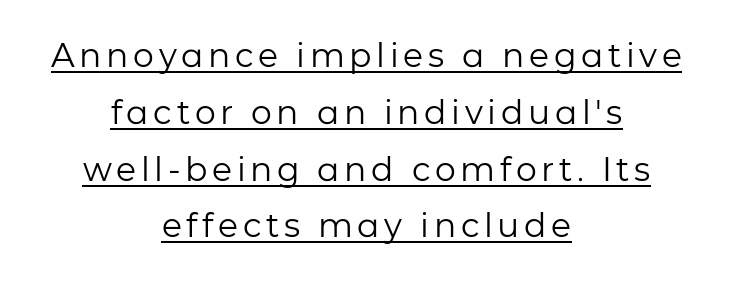
Somebody hit Ctrl+U on this one — the words are underlined. Horizontally, the lines are justified to the midpoint only. Serifs: no, the terminals of the letterforms are clean. This is not heavy type; no bold has been used.
